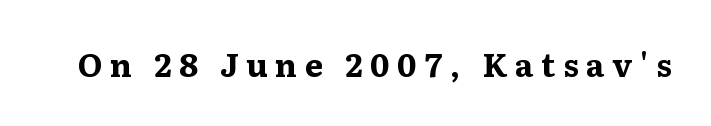
Rule under the text: the space is simply empty. The font is running at its bold setting. Letter spacing: wide. Proportional: the letters do not fall into vertical columns. To sum up the face: it has serifs.
